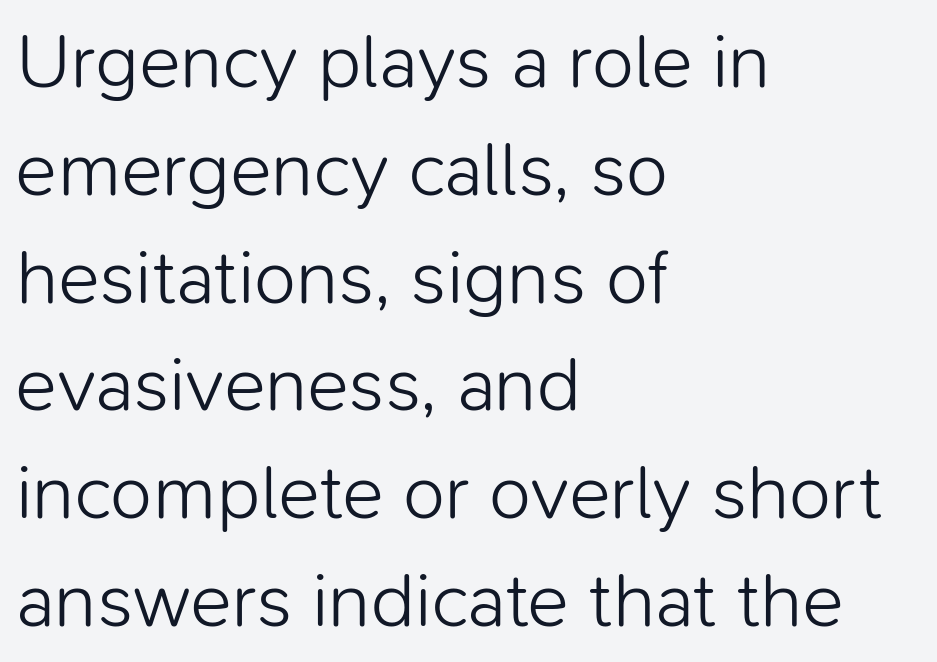
{"serif": "no", "italic": "no", "bold": "no", "weight": "light", "width": "normal", "stroke_contrast": "low", "x_height": "medium", "monospaced": "no", "underline": "no", "align": "left", "line_spacing": "normal", "line_spacing_ratio": 1.4, "letter_spacing": "normal", "letter_spacing_em": 0.0, "glyph_px": 77}
